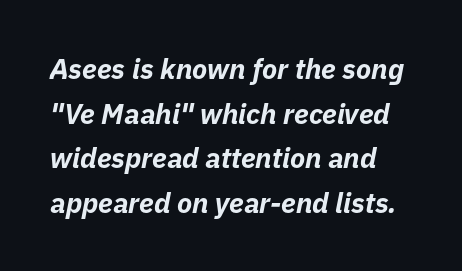
{"italic": "yes", "lean": "right", "slant_degrees": 11, "bold": "yes", "weight": "bold", "width": "normal", "stroke_contrast": "low", "x_height": "medium", "monospaced": "no", "underline": "no", "line_spacing": "normal", "line_spacing_ratio": 1.59, "letter_spacing": "normal", "letter_spacing_em": 0.0, "glyph_px": 28}
